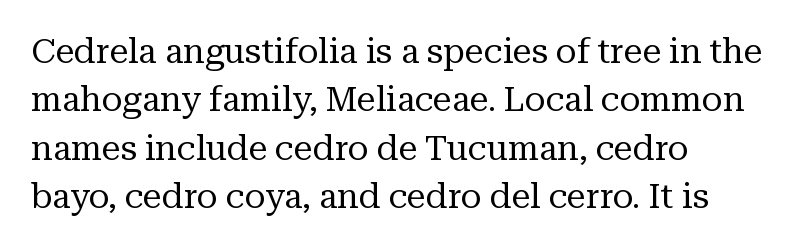
{"serif": "yes", "italic": "no", "bold": "no", "weight": "regular", "width": "normal", "stroke_contrast": "medium", "x_height": "medium", "monospaced": "no", "underline": "no", "align": "left", "line_spacing": "normal", "line_spacing_ratio": 1.42, "letter_spacing": "normal", "letter_spacing_em": 0.0, "glyph_px": 34}
